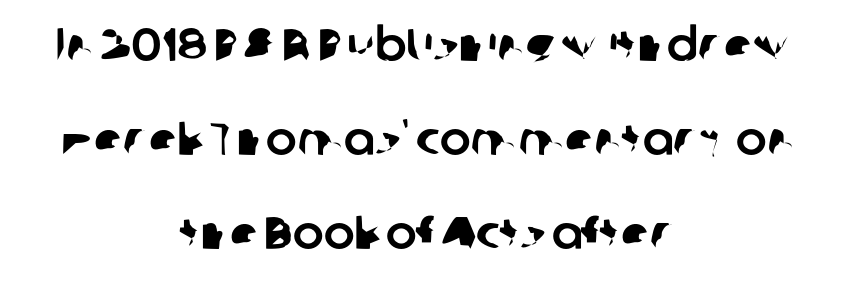
{"serif": "no", "width": "normal", "stroke_contrast": "low", "x_height": "medium", "monospaced": "no", "underline": "no", "align": "center", "line_spacing": "loose", "line_spacing_ratio": 2.04, "letter_spacing": "normal", "letter_spacing_em": 0.0, "glyph_px": 46}
